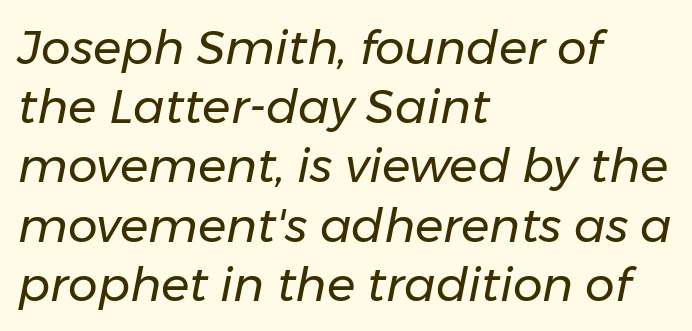
{"italic": "yes", "lean": "right", "slant_degrees": 11, "bold": "no", "weight": "regular", "width": "normal", "stroke_contrast": "low", "x_height": "medium", "monospaced": "no", "underline": "no", "align": "left", "line_spacing": "normal", "line_spacing_ratio": 1.26, "letter_spacing": "normal", "letter_spacing_em": 0.0, "glyph_px": 47}
